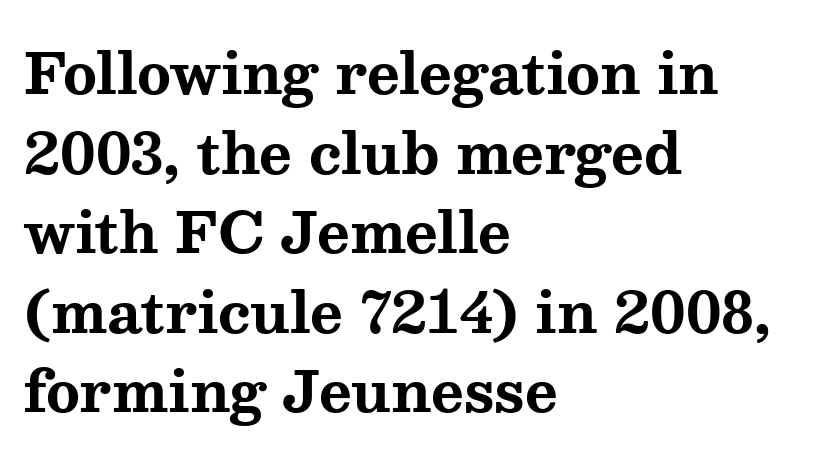
Q: Is the text bold? A: Yes.
Q: Is the text italic (slanted)? A: No, it is upright.
Q: Is the typeface a serif or a sans-serif typeface? A: Serif.
Q: Is the text underlined? A: No.
Q: How is the paragraph aligned? A: Left-aligned.
Q: Is the spacing between letters normal or unusually wide? A: Normal.
Q: Is the spacing between lines tight, normal or loose? A: Normal.
Q: Width (condensed, normal, or wide)? A: Wide.
Q: Stroke contrast? A: Medium.
Q: x-height? A: Medium.
Q: Monospaced? A: No.
